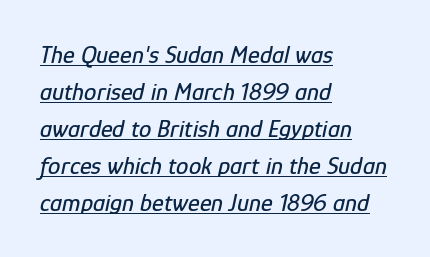
Q: Is the text italic (slanted)? A: Yes, it leans right by about 12 degrees.
Q: Is the text underlined? A: Yes.
Q: How is the paragraph aligned? A: Left-aligned.
Q: Is the spacing between letters normal or unusually wide? A: Normal.
Q: Is the spacing between lines tight, normal or loose? A: Normal.
